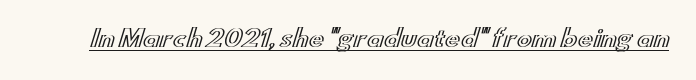
Q: Is the text italic (slanted)? A: Yes.
Q: Is the text underlined? A: Yes.
Q: Is the spacing between letters normal or unusually wide? A: Normal.
